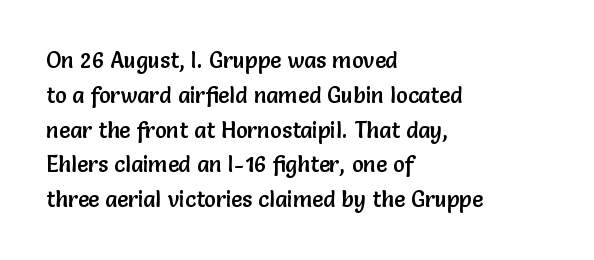
The letters stand straight up with perfectly vertical stems. The strip under each line holds only bare page. Each new line begins a customary step beneath the previous one. Inter-character spacing is left at the font's built-in metrics. The paragraph shown leans on its left margin.
